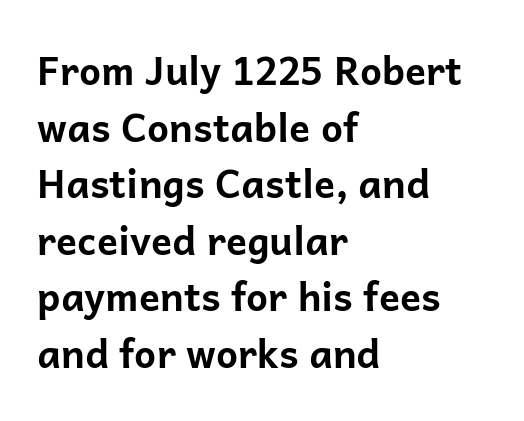
Decoration check: the copy has no underline. Compared with a centered layout, this one pins lines to the left instead. Is there any slant? The stems are plumb. Standard letterfit; no display-style spreading of the glyphs. The lines sit at an ordinary, default distance from one another.
